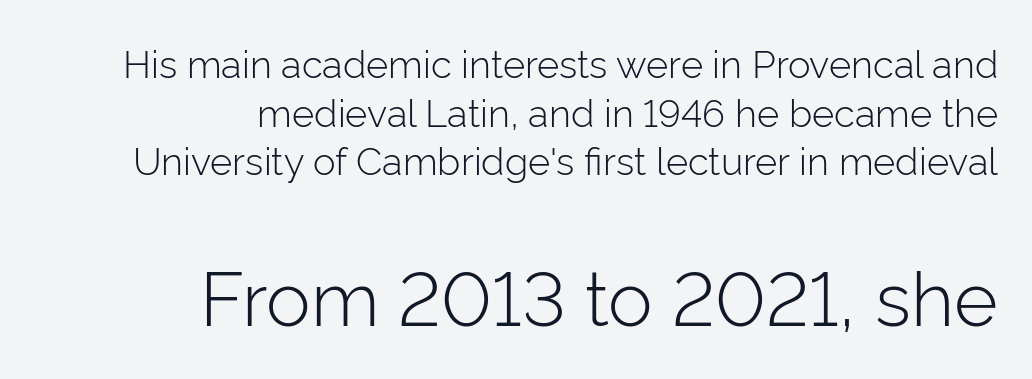
Q: Is the text bold? A: No.
Q: Is the text italic (slanted)? A: No, it is upright.
Q: Is the typeface a serif or a sans-serif typeface? A: Sans-serif.
Q: Is the text underlined? A: No.
Q: How is the paragraph aligned? A: Right-aligned.
Q: Is the spacing between letters normal or unusually wide? A: Normal.
Q: Is the spacing between lines tight, normal or loose? A: Normal.
Q: Which block of text is set in a larger size, the first (top) or the second (bottom)? A: The second (bottom) one.
Q: Width (condensed, normal, or wide)? A: Normal.
Q: Stroke contrast? A: Low.
Q: x-height? A: Medium.
Q: Monospaced? A: No.
